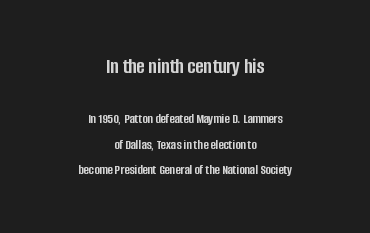
{"italic": "no", "bold": "yes", "underline": "no", "align": "center", "line_spacing_ratio": 1.81, "letter_spacing": "normal", "letter_spacing_em": 0.0, "larger_block": "first", "size_ratio": 1.57, "glyph_px": 22}
